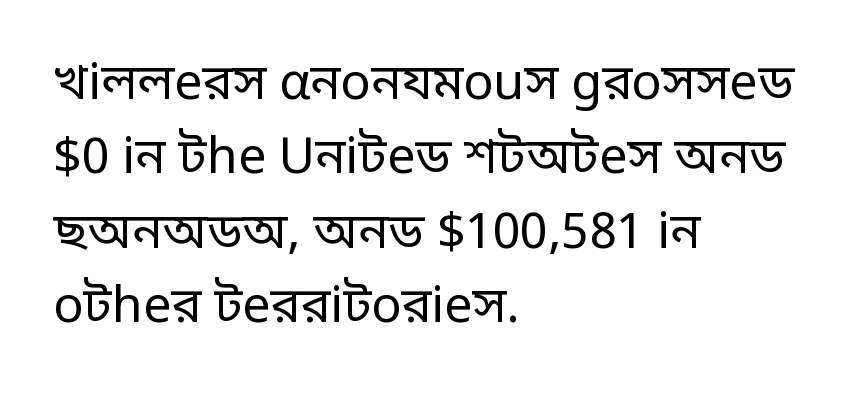
Q: Is the text bold? A: No.
Q: Is the text italic (slanted)? A: No, it is upright.
Q: Is the typeface a serif or a sans-serif typeface? A: Sans-serif.
Q: Is the text underlined? A: No.
Q: How is the paragraph aligned? A: Left-aligned.
Q: Is the spacing between letters normal or unusually wide? A: Normal.
Q: Is the spacing between lines tight, normal or loose? A: Normal.
Q: Width (condensed, normal, or wide)? A: Normal.
Q: Stroke contrast? A: Low.
Q: x-height? A: Large.
Q: Monospaced? A: No.
